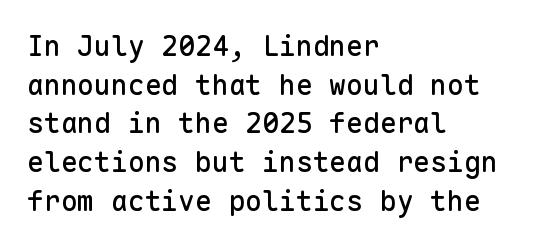
Q: Is the text italic (slanted)? A: No, it is upright.
Q: Is the typeface a serif or a sans-serif typeface? A: Sans-serif.
Q: Is the text underlined? A: No.
Q: How is the paragraph aligned? A: Left-aligned.
Q: Is the spacing between letters normal or unusually wide? A: Normal.
Q: Is the spacing between lines tight, normal or loose? A: Normal.
Q: Width (condensed, normal, or wide)? A: Normal.
Q: Stroke contrast? A: Low.
Q: x-height? A: Medium.
Q: Monospaced? A: Yes.
